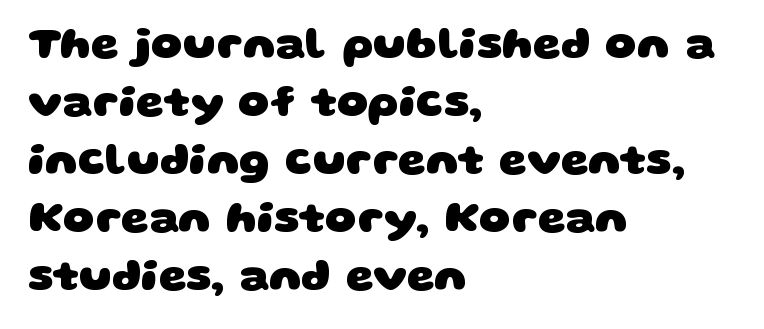
Regarding leading, the lines here are spaced in the standard way. A clean baseline with only descenders dipping below it. Weight: bold. A typesetter would label this face a sans.
